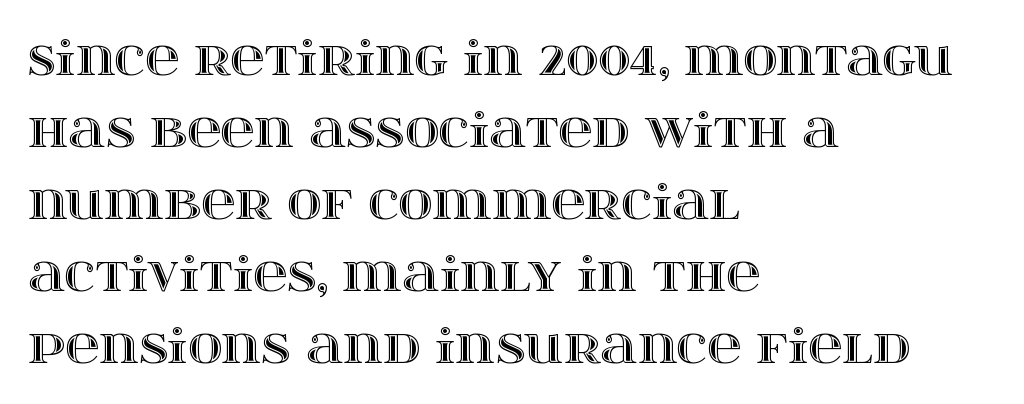
Note the varied advance widths — an 'i' is clearly narrower than an 'm'. No italicization has been applied; the sample stays upright. The space between consecutive lines is moderate. Only glyphs here, with clear space below each row. The setting favours the left margin, as ordinary paragraphs usually do. You could call the tracking neutral — neither tight nor loose.
